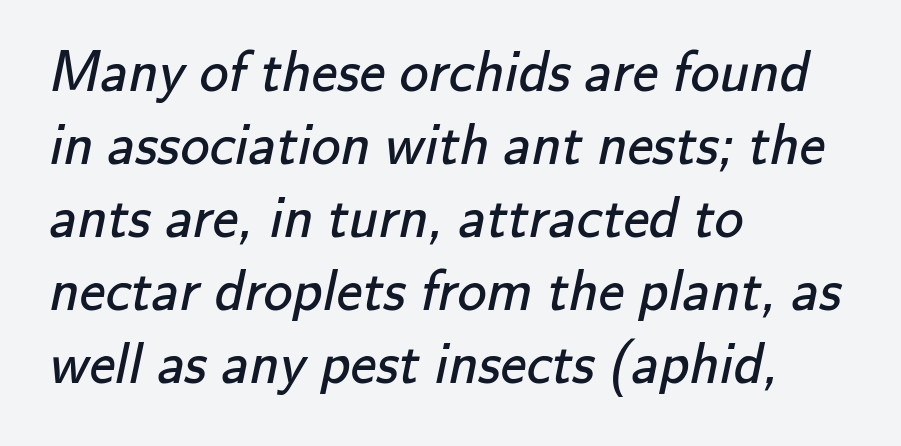
The image shows 58 px regular-weight sans-serif type; set left-aligned, normal line spacing (1.26x), normal letter spacing, not underlined; low stroke contrast and a small x-height.
